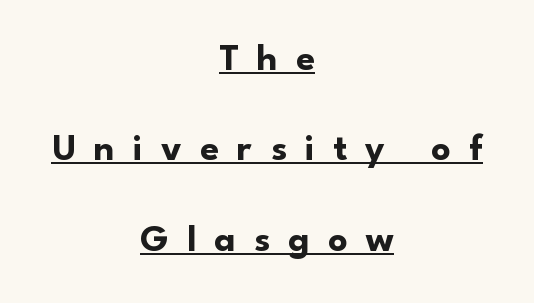
Q: Is the text bold? A: Yes.
Q: Is the text italic (slanted)? A: No, it is upright.
Q: Is the typeface a serif or a sans-serif typeface? A: Sans-serif.
Q: Is the text underlined? A: Yes.
Q: How is the paragraph aligned? A: Centered.
Q: Is the spacing between letters normal or unusually wide? A: Unusually wide.
Q: Is the spacing between lines tight, normal or loose? A: Loose.
Q: Width (condensed, normal, or wide)? A: Normal.
Q: Stroke contrast? A: Low.
Q: x-height? A: Small.
Q: Monospaced? A: No.
